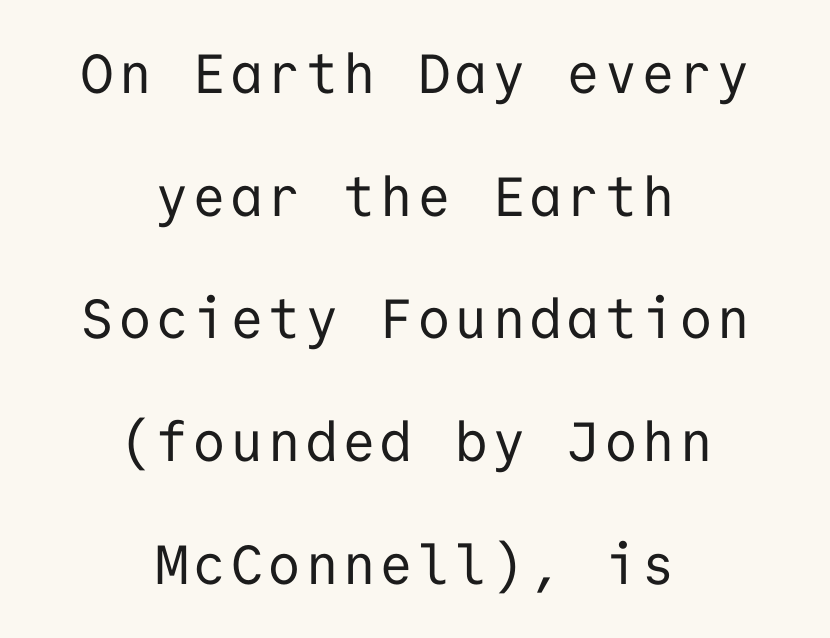
Q: Is the text bold? A: No.
Q: Is the text italic (slanted)? A: No, it is upright.
Q: Is the typeface a serif or a sans-serif typeface? A: Sans-serif.
Q: Is the text underlined? A: No.
Q: How is the paragraph aligned? A: Centered.
Q: Is the spacing between lines tight, normal or loose? A: Loose.
Q: Width (condensed, normal, or wide)? A: Normal.
Q: Stroke contrast? A: Low.
Q: x-height? A: Medium.
Q: Monospaced? A: Yes.
